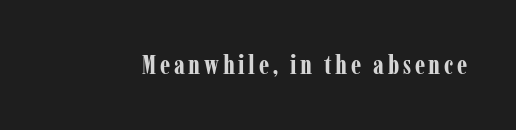
Heavy, bold letterforms. Tall strokes in this sample are plumb rather than angled. The strip under each line holds only bare page.
